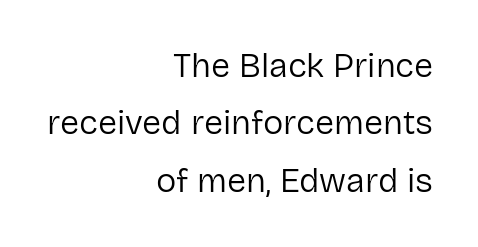
The image shows 34 px regular-weight sans-serif type, upright; set right-aligned, normal line spacing (1.69x), normal letter spacing, not underlined; low stroke contrast and a medium x-height.
